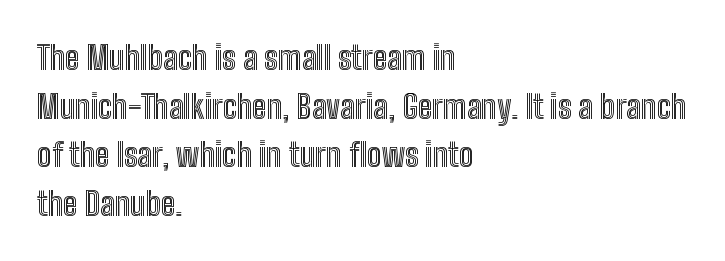
{"italic": "no", "width": "condensed", "x_height": "medium", "monospaced": "no", "underline": "no", "align": "left", "line_spacing": "normal", "line_spacing_ratio": 1.47, "letter_spacing": "normal", "letter_spacing_em": 0.0, "glyph_px": 33}
